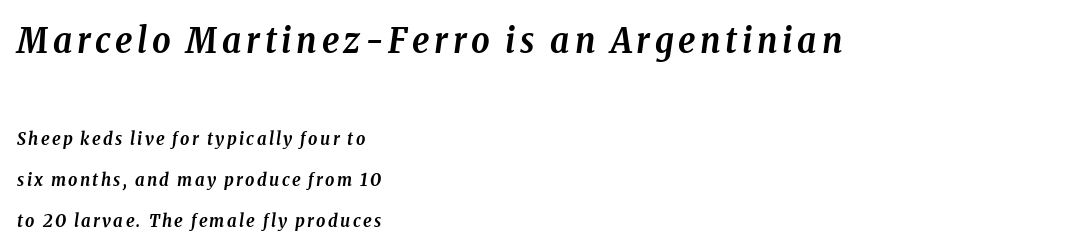
The image shows 36 px semibold, condensed serif type, italic (leaning right); set left-aligned, loose line spacing (2.26x), not underlined; the first (top) block is 2.0x larger; low stroke contrast and a medium x-height.
